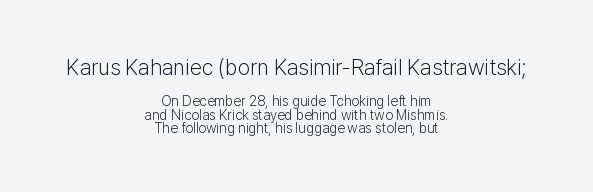
Reading top to bottom, the characters get smaller at the block break. Baseline-to-baseline distance is barely more than the letter height. The words here are not underlined. Vertical strokes here are truly vertical. Look at the tracking — it's just the regular setting, nothing added.
